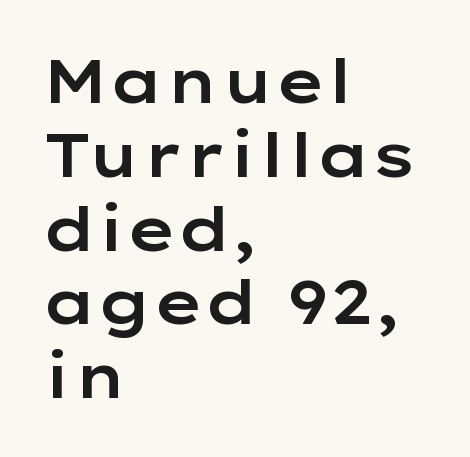
The image shows 61 px wide sans-serif type, upright; set left-aligned, line spacing 1.21x, normal letter spacing, not underlined; low stroke contrast and a medium x-height.
